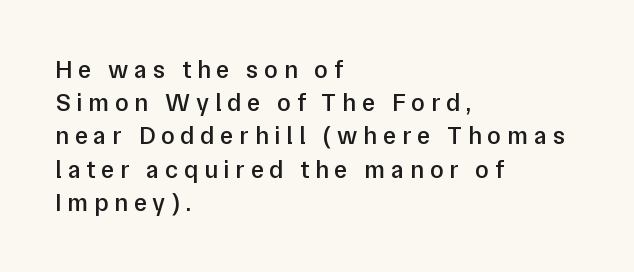
Q: Is the text bold? A: Semi-bold.
Q: Is the text italic (slanted)? A: No, it is upright.
Q: Is the text underlined? A: No.
Q: How is the paragraph aligned? A: Left-aligned.
Q: Is the spacing between letters normal or unusually wide? A: Unusually wide.
Q: Is the spacing between lines tight, normal or loose? A: Normal.
